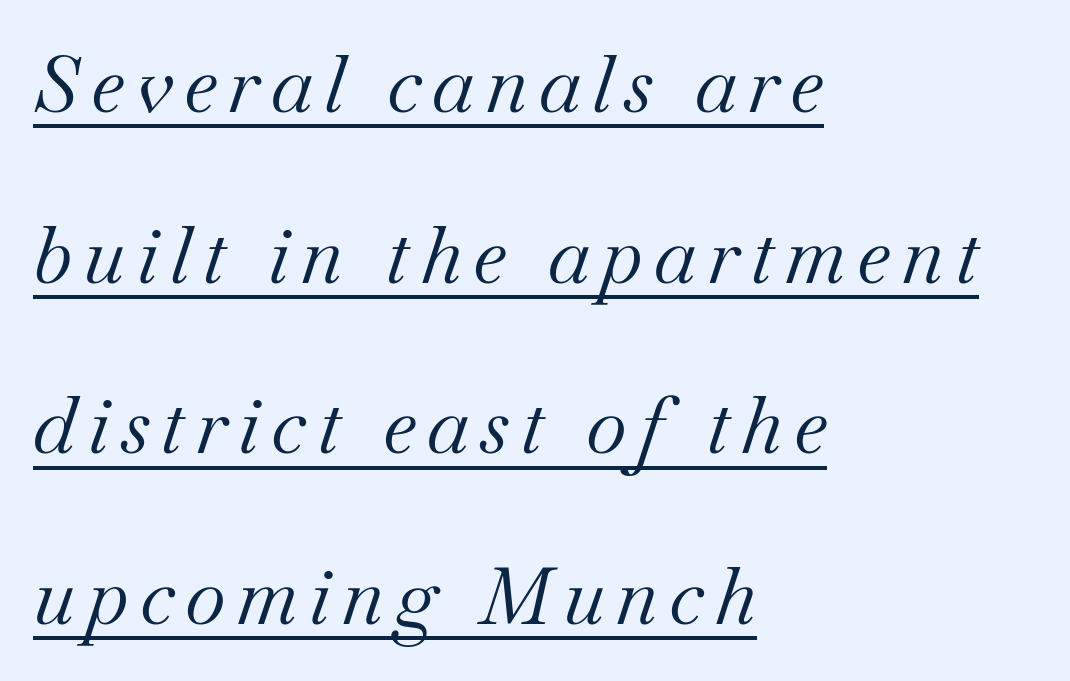
The image shows 79 px regular-weight serif type, italic (leaning right); set left-aligned, loose line spacing (2.16x), underlined; medium stroke contrast and a small x-height.
